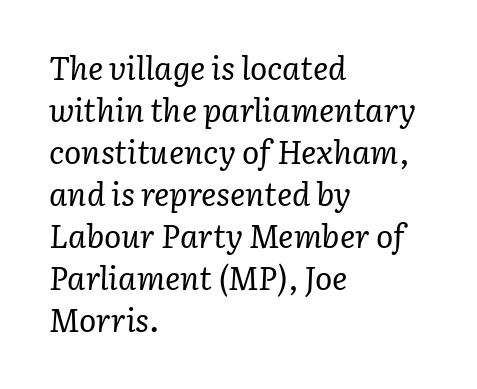
{"serif": "yes", "italic": "yes", "lean": "right", "slant_degrees": 3, "bold": "no", "weight": "regular", "width": "normal", "stroke_contrast": "low", "x_height": "medium", "monospaced": "no", "underline": "no", "align": "left", "line_spacing": "normal", "line_spacing_ratio": 1.31, "letter_spacing": "normal", "letter_spacing_em": 0.0, "glyph_px": 32}
